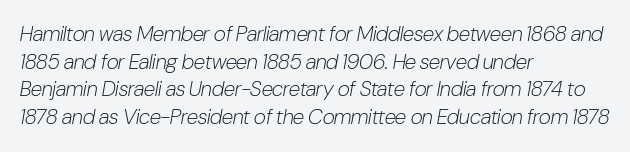
Compared with typical body copy, the letter spacing here is the same. Line spacing here is normal. The gap between lines stays unmarked. The strokes carry an ordinary text weight at most. Emphasis-style slanted type is in use. The lines in this sample share a left origin and differ only in where they stop.
